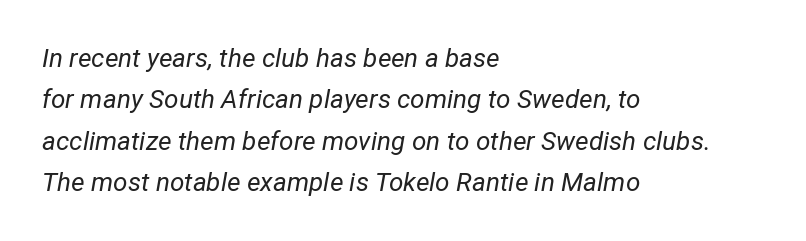
Q: Is the text bold? A: No.
Q: Is the text italic (slanted)? A: Yes, it leans right by about 12 degrees.
Q: Is the text underlined? A: No.
Q: How is the paragraph aligned? A: Left-aligned.
Q: Is the spacing between letters normal or unusually wide? A: Normal.
Q: Is the spacing between lines tight, normal or loose? A: Normal.
